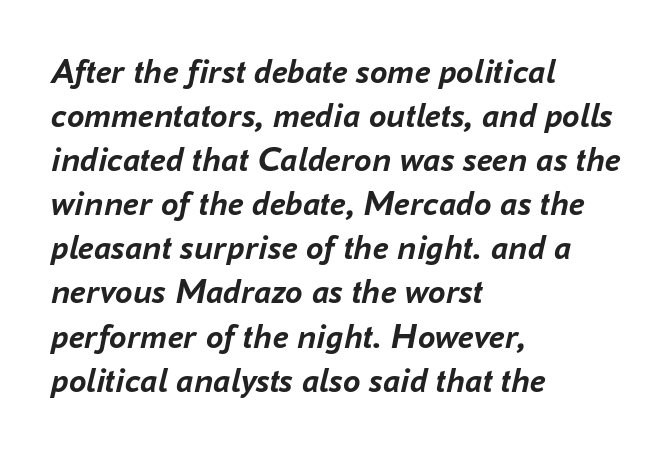
The image shows 35 px semibold type, italic (leaning right); set left-aligned, normal line spacing (1.26x), normal letter spacing, not underlined; low stroke contrast and a medium x-height.
